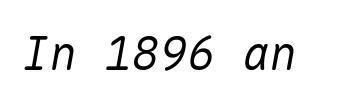
{"italic": "yes", "lean": "right", "slant_degrees": 10, "width": "normal", "stroke_contrast": "medium", "x_height": "medium", "monospaced": "yes", "underline": "no", "letter_spacing": "normal", "letter_spacing_em": 0.0, "glyph_px": 46}
